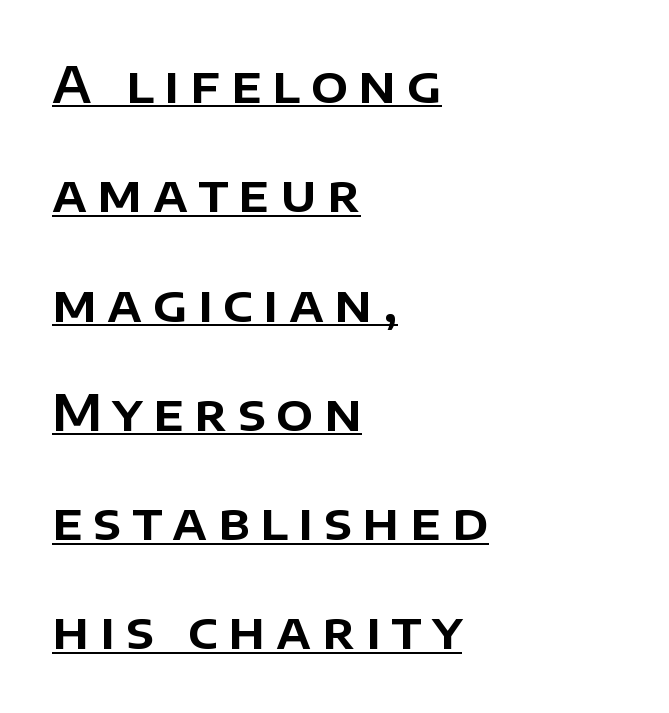
The image shows 49 px sans-serif type, upright; set left-aligned, loose line spacing (2.23x), unusually wide letter spacing (+0.21 em), underlined; low stroke contrast and a large x-height.
